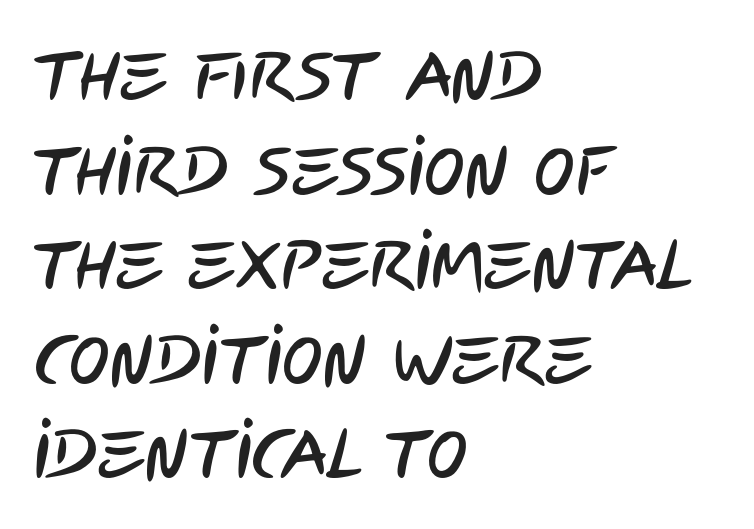
A typesetter would call this proportional, since set widths differ per character. Horizontally, the lines are justified to the leading edge only. Each new line begins a customary step beneath the previous one. A typesetter would label this face a sans. Plain, unruled lines of type.
